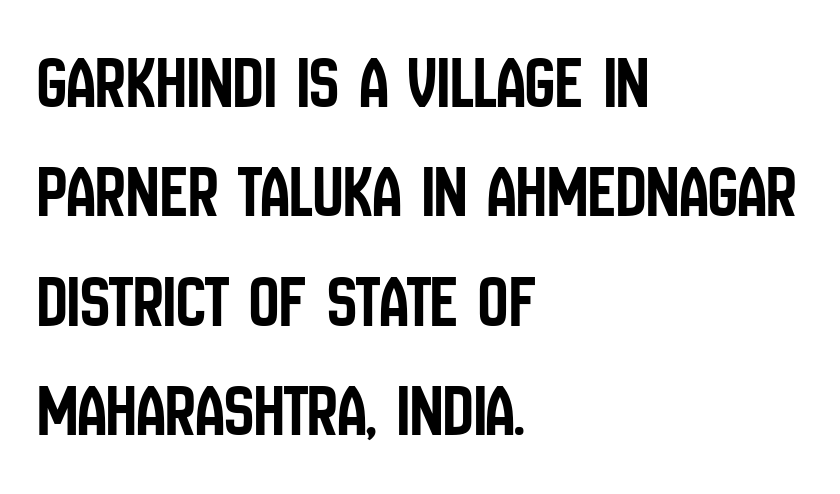
Q: Is the text italic (slanted)? A: No, it is upright.
Q: Is the typeface a serif or a sans-serif typeface? A: Sans-serif.
Q: Is the text underlined? A: No.
Q: How is the paragraph aligned? A: Left-aligned.
Q: Is the spacing between letters normal or unusually wide? A: Normal.
Q: Is the spacing between lines tight, normal or loose? A: Normal.
Q: Width (condensed, normal, or wide)? A: Condensed.
Q: Stroke contrast? A: Low.
Q: x-height? A: Large.
Q: Monospaced? A: No.
